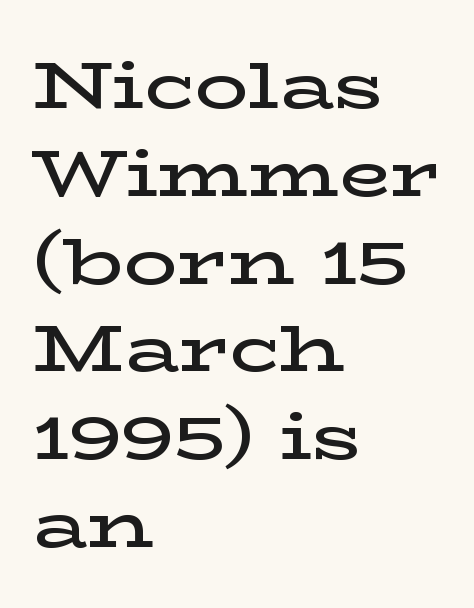
Q: Is the text bold? A: Semi-bold.
Q: Is the text italic (slanted)? A: No, it is upright.
Q: Is the typeface a serif or a sans-serif typeface? A: Serif.
Q: Is the text underlined? A: No.
Q: How is the paragraph aligned? A: Left-aligned.
Q: Is the spacing between letters normal or unusually wide? A: Normal.
Q: Is the spacing between lines tight, normal or loose? A: Normal.
Q: Width (condensed, normal, or wide)? A: Wide.
Q: Stroke contrast? A: Low.
Q: x-height? A: Medium.
Q: Monospaced? A: No.
